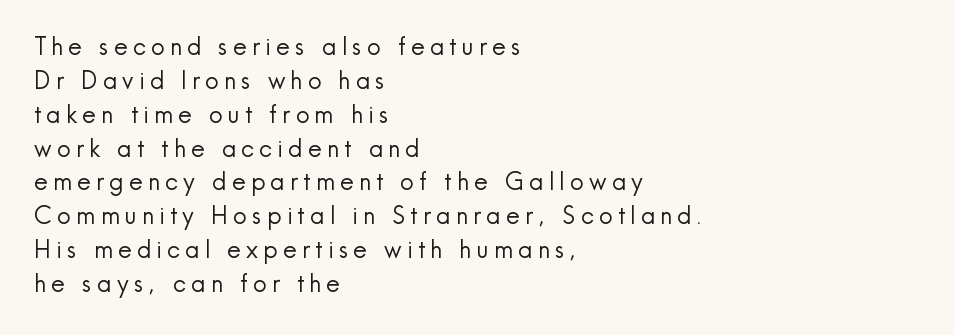
The typeface has the unassuming heft of standard copy or less. The passage is arranged the way most books set body copy — flush left. The horizontal fit of the characters is loose and conspicuously gappy. Characters remain perfectly vertical along every line. Rows of type keep a routine distance in the vertical direction. Honestly, there is no underline to notice here at all.
